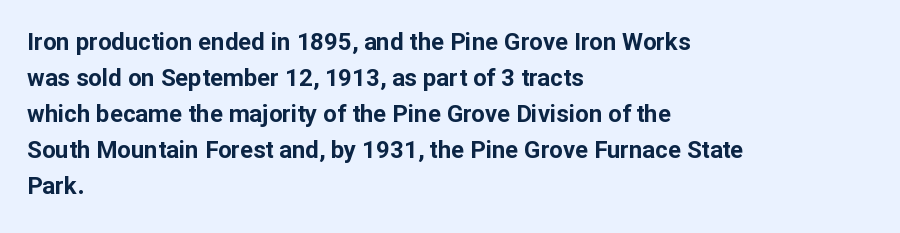
These lines are set flush left with a ragged right edge. Upright lettering throughout. Compared with typical body copy, the letter spacing here is the same. The line-height multiplier appears to be the usual default.
